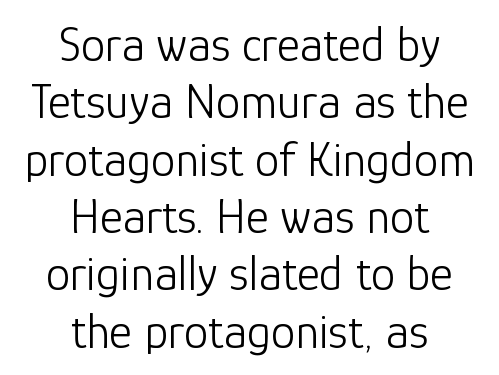
The image shows 49 px light sans-serif type, upright; set centered, line spacing 1.17x, normal letter spacing, not underlined; low stroke contrast and a medium x-height.
